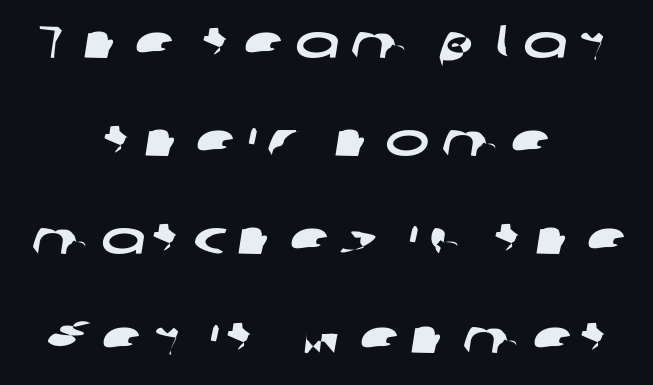
The compositor balanced each line on the midline. Character widths vary here, with narrow letters taking less room than wide ones. Each row of text sits above clean, open space. Widely set lines give the paragraph a tall, airy silhouette.
